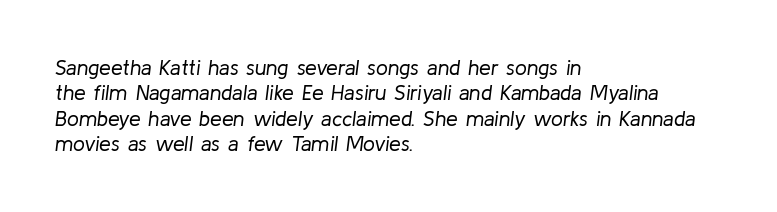
The image shows 21 px text type, italic (leaning right); set left-aligned, line spacing 1.21x, normal letter spacing, not underlined.
